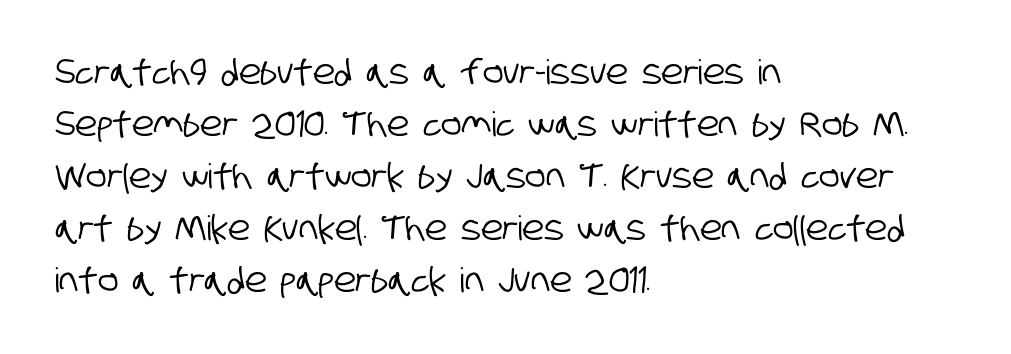
Q: Is the typeface a serif or a sans-serif typeface? A: Sans-serif.
Q: Is the text underlined? A: No.
Q: How is the paragraph aligned? A: Left-aligned.
Q: Is the spacing between letters normal or unusually wide? A: Normal.
Q: Is the spacing between lines tight, normal or loose? A: Normal.
Q: Width (condensed, normal, or wide)? A: Condensed.
Q: Stroke contrast? A: Low.
Q: x-height? A: Large.
Q: Monospaced? A: No.
